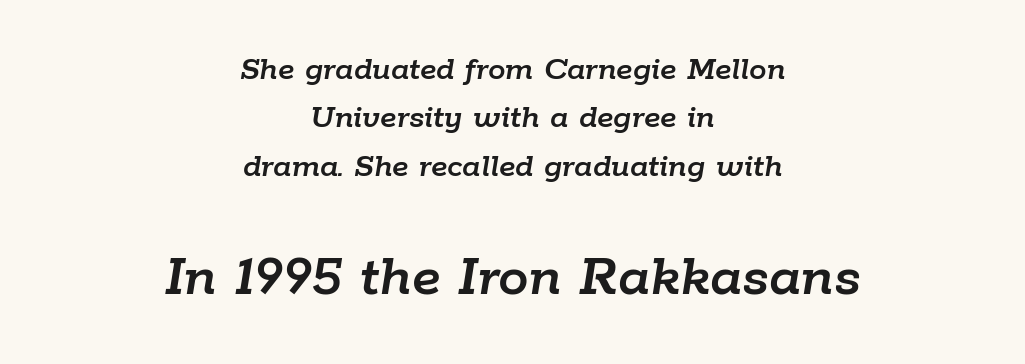
The image shows 61 px text type, italic (leaning right); set centered, normal line spacing (1.38x), normal letter spacing, not underlined; the second (bottom) block is 1.74x larger; low stroke contrast and a medium x-height.
